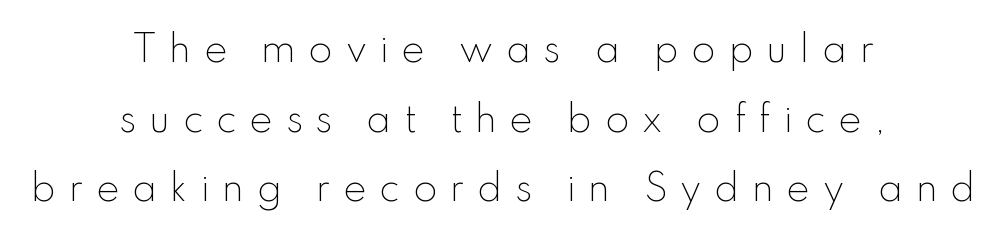
Q: Is the text bold? A: No.
Q: Is the text italic (slanted)? A: No, it is upright.
Q: Is the typeface a serif or a sans-serif typeface? A: Sans-serif.
Q: Is the text underlined? A: No.
Q: How is the paragraph aligned? A: Centered.
Q: Is the spacing between letters normal or unusually wide? A: Unusually wide.
Q: Is the spacing between lines tight, normal or loose? A: Loose.
Q: Width (condensed, normal, or wide)? A: Normal.
Q: Stroke contrast? A: Low.
Q: x-height? A: Small.
Q: Monospaced? A: No.
